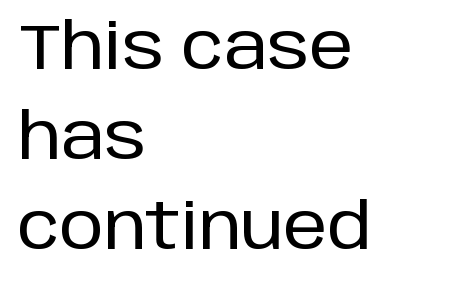
Descenders are the only things crossing below the line. The specimen reads as upright at a glance. Note the varied advance widths — an 'i' is clearly narrower than an 'm'. The passage shown is typeset with a sans-serif family.
